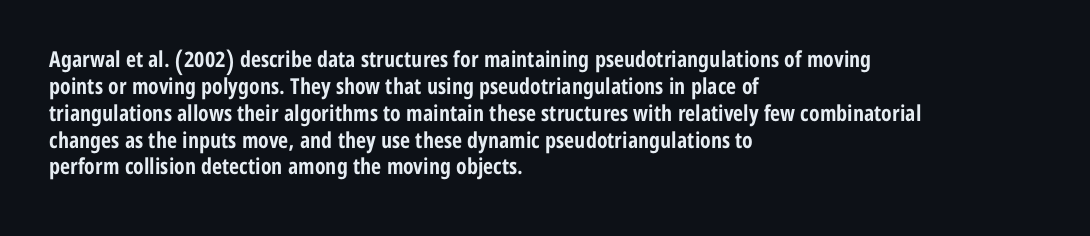
The image shows 22 px bold type, upright; set left-aligned, line spacing 1.22x, normal letter spacing, not underlined.
